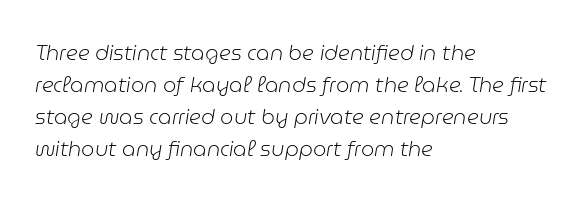
{"italic": "yes", "lean": "right", "slant_degrees": 9, "bold": "no", "underline": "no", "align": "left", "line_spacing": "normal", "line_spacing_ratio": 1.52, "letter_spacing": "normal", "letter_spacing_em": 0.0, "glyph_px": 21}
